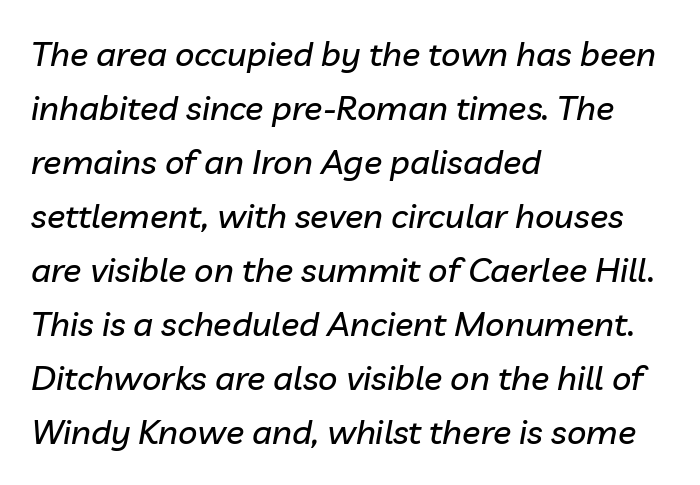
The image shows 34 px text type, italic (leaning right); set left-aligned, normal line spacing (1.59x), normal letter spacing, not underlined; low stroke contrast and a medium x-height.
